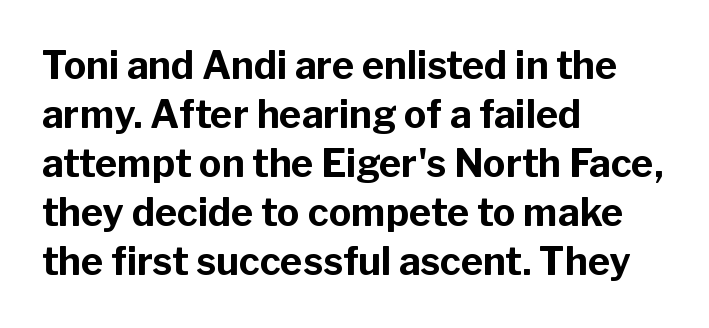
The image shows 38 px bold sans-serif type, upright; set left-aligned, normal line spacing (1.29x), normal letter spacing, not underlined; low stroke contrast and a medium x-height.
